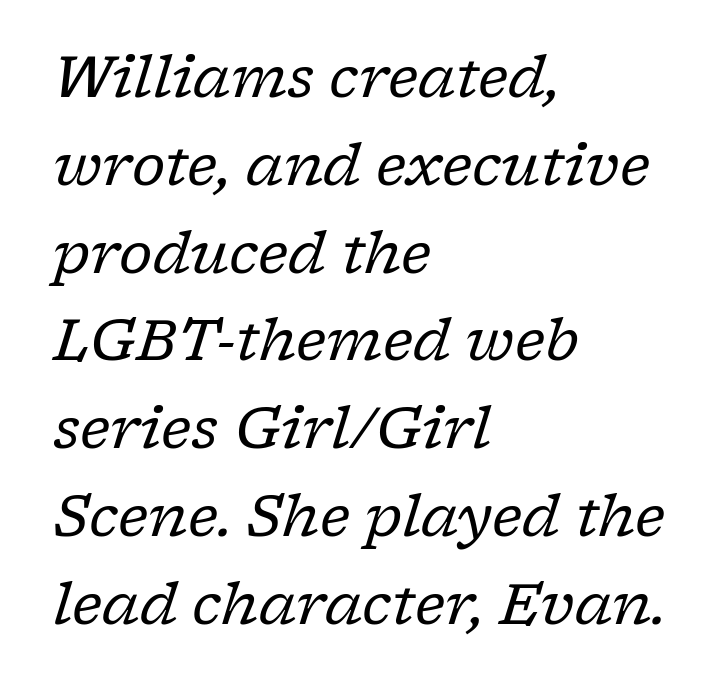
The image shows 57 px regular-weight serif type, italic (leaning right); set left-aligned, normal line spacing (1.54x), normal letter spacing, not underlined; low stroke contrast and a medium x-height.
